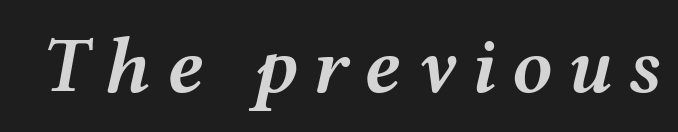
Q: Is the text bold? A: Semi-bold.
Q: Is the text italic (slanted)? A: Yes, it leans right by about 12 degrees.
Q: Is the text underlined? A: No.
Q: Width (condensed, normal, or wide)? A: Wide.
Q: Stroke contrast? A: Medium.
Q: x-height? A: Medium.
Q: Monospaced? A: No.
